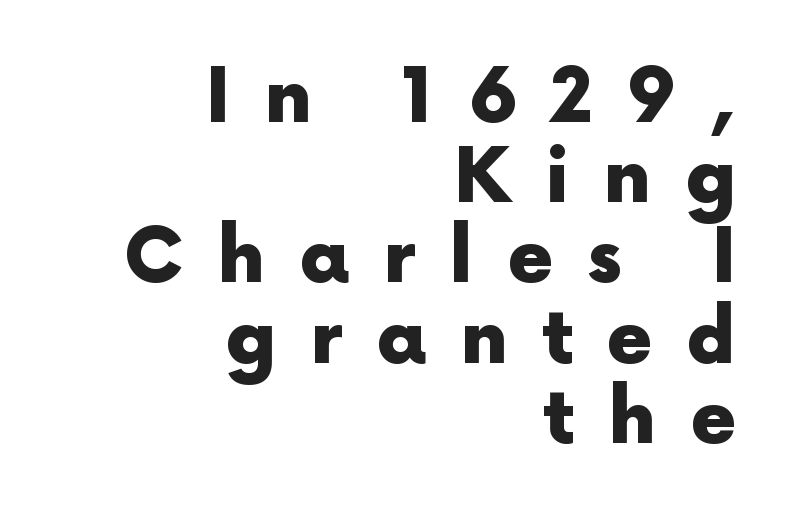
The image shows 75 px heavy sans-serif type, upright; set right-aligned, tight line spacing (1.07x), unusually wide letter spacing (+0.45 em), not underlined; a medium x-height.
